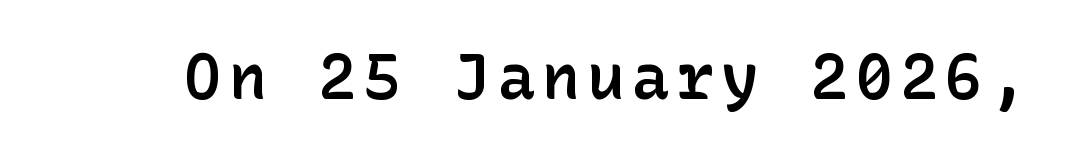
Q: Is the text bold? A: Semi-bold.
Q: Is the text italic (slanted)? A: No, it is upright.
Q: Is the typeface a serif or a sans-serif typeface? A: Sans-serif.
Q: Is the text underlined? A: No.
Q: Width (condensed, normal, or wide)? A: Normal.
Q: Stroke contrast? A: Low.
Q: x-height? A: Medium.
